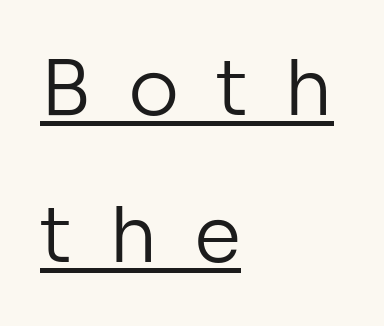
{"serif": "no", "italic": "no", "bold": "no", "weight": "regular", "width": "normal", "stroke_contrast": "low", "x_height": "medium", "monospaced": "no", "underline": "yes", "align": "left", "line_spacing": "loose", "line_spacing_ratio": 1.91, "letter_spacing": "wide", "letter_spacing_em": 0.47, "glyph_px": 77}
